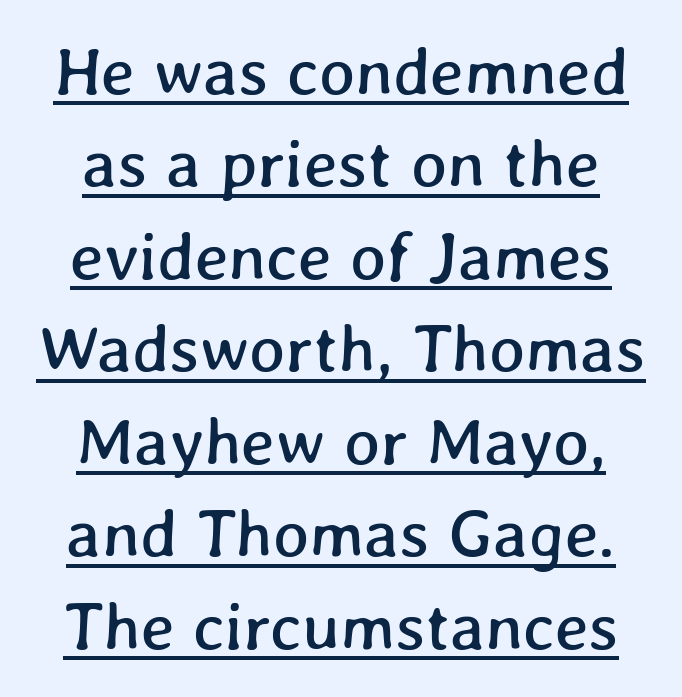
{"width": "normal", "stroke_contrast": "low", "x_height": "medium", "monospaced": "no", "underline": "yes", "line_spacing": "normal", "line_spacing_ratio": 1.36, "letter_spacing": "normal", "letter_spacing_em": 0.0, "glyph_px": 68}
